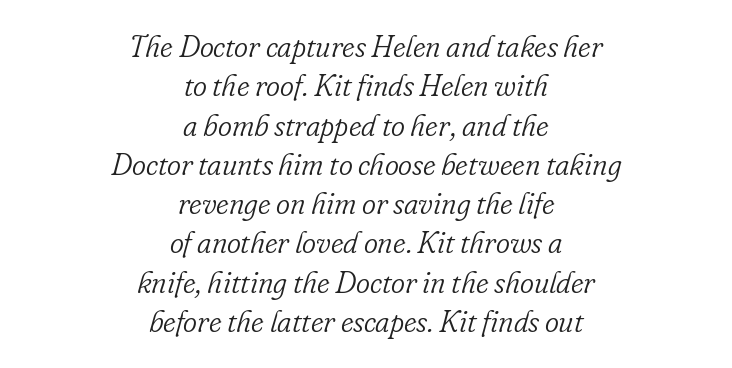
Q: Is the text bold? A: No.
Q: Is the text italic (slanted)? A: Yes, it leans right by about 16 degrees.
Q: Is the typeface a serif or a sans-serif typeface? A: Serif.
Q: Is the text underlined? A: No.
Q: How is the paragraph aligned? A: Centered.
Q: Is the spacing between letters normal or unusually wide? A: Normal.
Q: Is the spacing between lines tight, normal or loose? A: Normal.
Q: Width (condensed, normal, or wide)? A: Normal.
Q: Stroke contrast? A: Low.
Q: x-height? A: Small.
Q: Monospaced? A: No.
